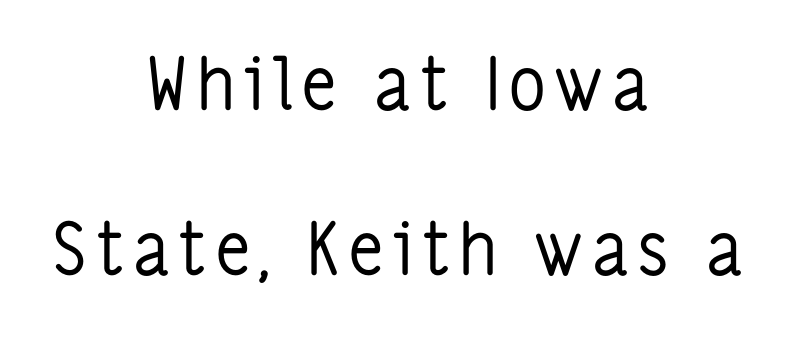
{"serif": "no", "italic": "no", "bold": "no", "weight": "regular", "width": "condensed", "stroke_contrast": "low", "x_height": "medium", "monospaced": "no", "underline": "no", "align": "center", "line_spacing": "loose", "line_spacing_ratio": 2.29, "glyph_px": 72}
